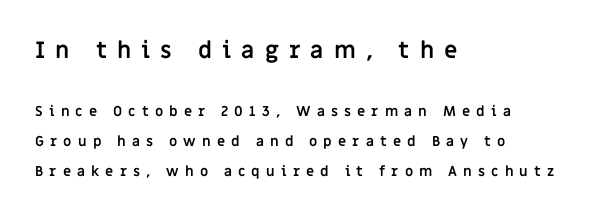
Q: Is the text bold? A: Yes.
Q: Is the text italic (slanted)? A: No, it is upright.
Q: Is the text underlined? A: No.
Q: How is the paragraph aligned? A: Left-aligned.
Q: Is the spacing between letters normal or unusually wide? A: Unusually wide.
Q: Is the spacing between lines tight, normal or loose? A: Loose.
Q: Which block of text is set in a larger size, the first (top) or the second (bottom)? A: The first (top) one.
